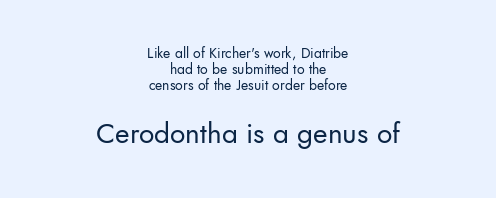
{"serif": "no", "italic": "no", "bold": "no", "weight": "regular", "width": "normal", "stroke_contrast": "low", "x_height": "small", "monospaced": "no", "underline": "no", "align": "center", "line_spacing": "tight", "line_spacing_ratio": 1.14, "letter_spacing": "normal", "letter_spacing_em": 0.0, "larger_block": "second", "size_ratio": 2.0, "glyph_px": 28}
